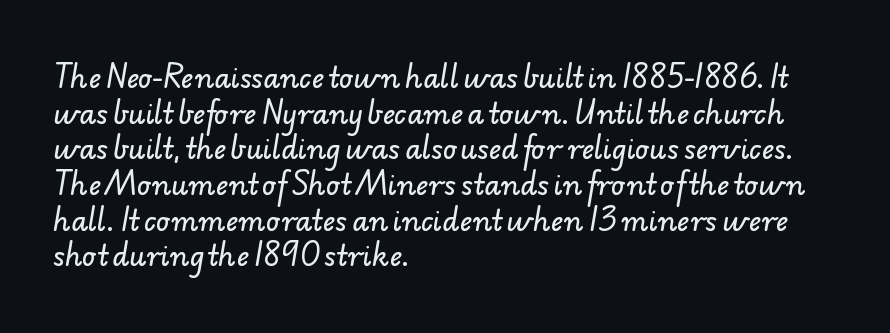
Short note: letters normally spaced. If you drew a ruler down the left edge, every line would touch it. The area under the type is left untouched. Reading down the column, the eye jumps a familiar distance to each next line.
